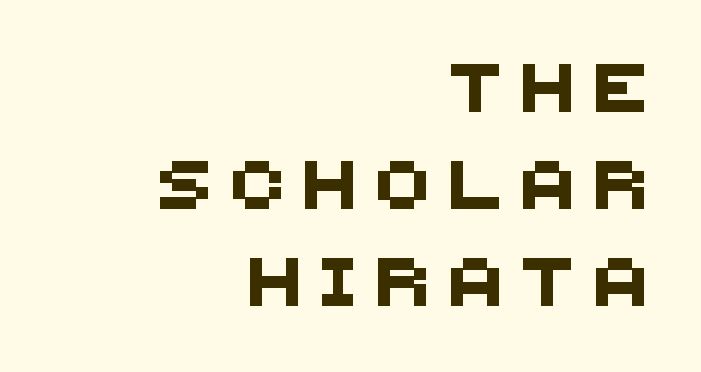
Quick note: interline space is abundant. Check the space under the baseline: it is left empty. The tracking reads as deliberately expanded to a designer's eye. The text was rendered using a sans face with plain stroke endings.
